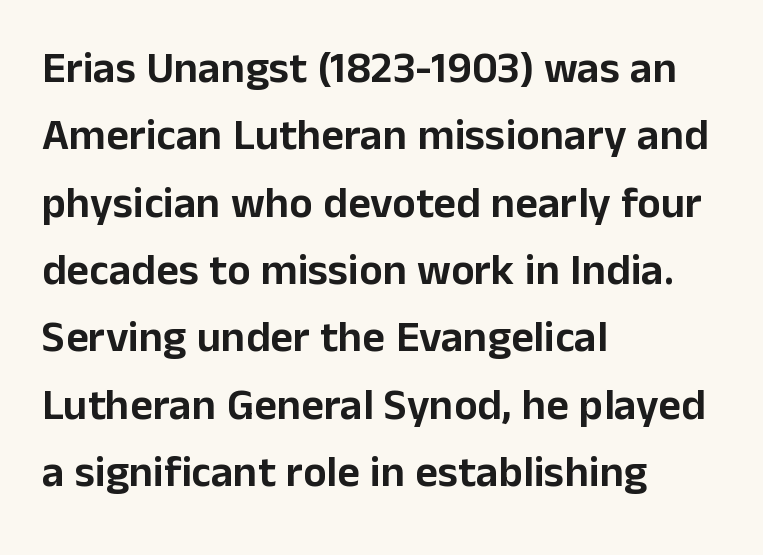
The image shows 44 px sans-serif type, upright; set left-aligned, normal line spacing (1.53x), normal letter spacing, not underlined; low stroke contrast and a medium x-height.
